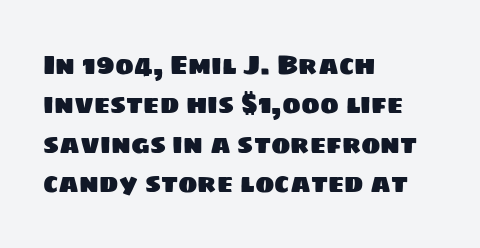
Q: Is the text underlined? A: No.
Q: How is the paragraph aligned? A: Left-aligned.
Q: Is the spacing between letters normal or unusually wide? A: Normal.
Q: Is the spacing between lines tight, normal or loose? A: Normal.
